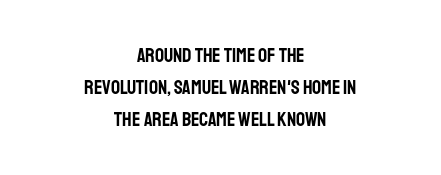
Honestly, the row spacing looks completely unremarkable. The type is set solid horizontally, with unmodified tracking. Decoration check: the copy has no underline. If you drew a line through each stem, it would be perfectly vertical. Where is the straight margin? There isn't one; the lines are centered.
